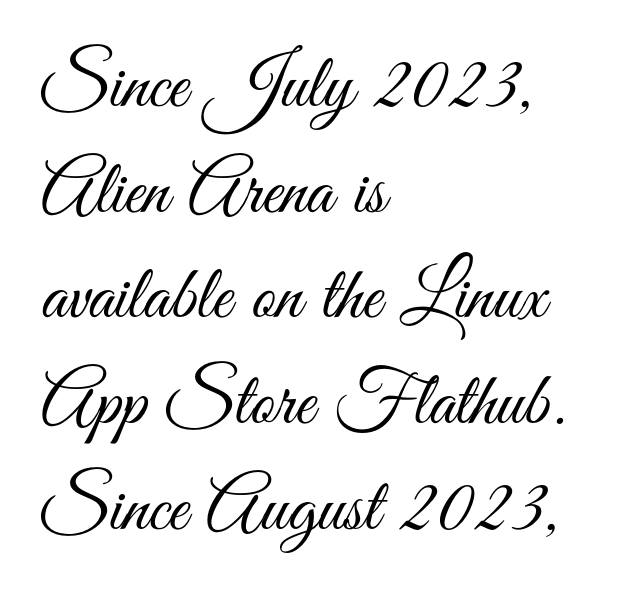
Q: Is the text bold? A: No.
Q: Is the text italic (slanted)? A: Yes.
Q: Is the typeface a serif or a sans-serif typeface? A: Sans-serif.
Q: Is the text underlined? A: No.
Q: How is the paragraph aligned? A: Left-aligned.
Q: Is the spacing between letters normal or unusually wide? A: Normal.
Q: Is the spacing between lines tight, normal or loose? A: Normal.
Q: Width (condensed, normal, or wide)? A: Condensed.
Q: Stroke contrast? A: Medium.
Q: x-height? A: Small.
Q: Monospaced? A: No.
